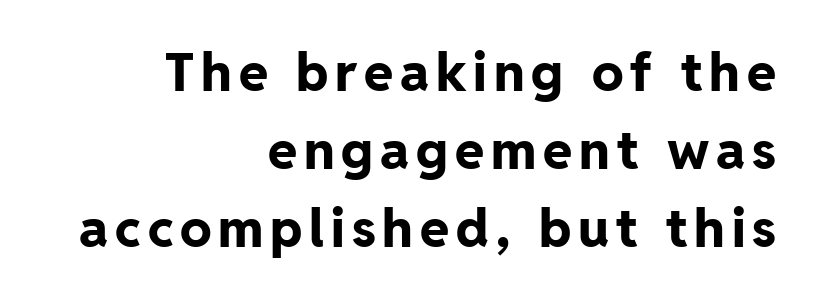
The image shows 53 px bold sans-serif type, upright; set right-aligned, normal line spacing (1.47x), not underlined; low stroke contrast and a medium x-height.
